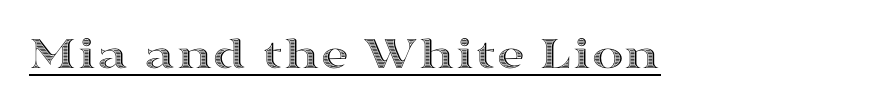
{"italic": "no", "width": "wide", "x_height": "medium", "monospaced": "no", "underline": "yes", "letter_spacing": "normal", "letter_spacing_em": 0.0, "glyph_px": 48}
